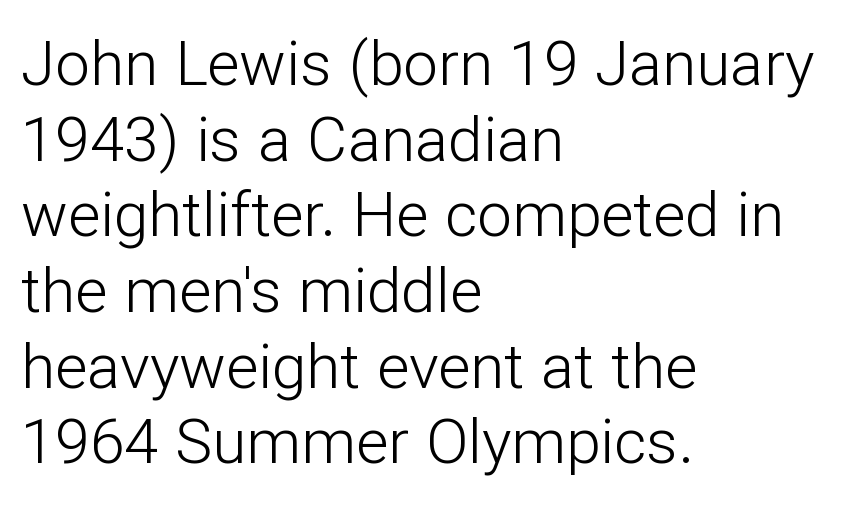
Q: Is the text bold? A: No.
Q: Is the text italic (slanted)? A: No, it is upright.
Q: Is the typeface a serif or a sans-serif typeface? A: Sans-serif.
Q: Is the text underlined? A: No.
Q: How is the paragraph aligned? A: Left-aligned.
Q: Is the spacing between letters normal or unusually wide? A: Normal.
Q: Width (condensed, normal, or wide)? A: Normal.
Q: Stroke contrast? A: Low.
Q: x-height? A: Medium.
Q: Monospaced? A: No.
